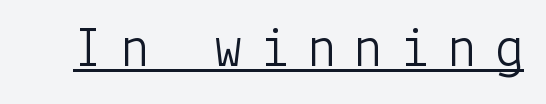
{"serif": "no", "italic": "no", "bold": "no", "weight": "light", "width": "normal", "stroke_contrast": "low", "x_height": "medium", "underline": "yes", "letter_spacing": "wide", "letter_spacing_em": 0.32, "glyph_px": 57}
